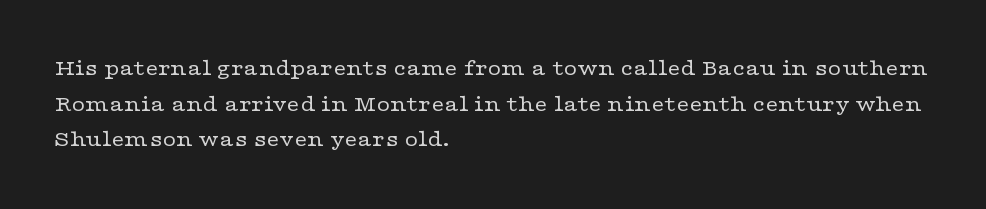
The image shows 23 px text type, upright; set left-aligned, normal line spacing (1.55x), normal letter spacing, not underlined.
